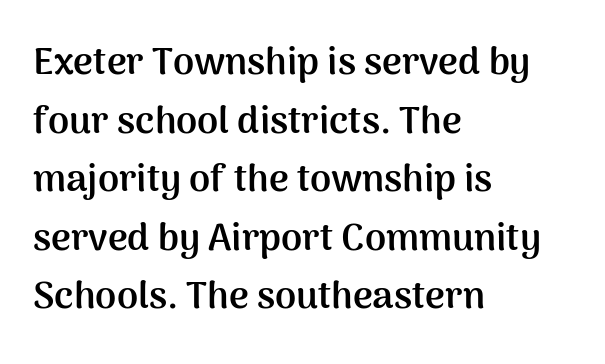
{"serif": "no", "italic": "no", "bold": "yes", "weight": "semibold", "width": "normal", "stroke_contrast": "medium", "x_height": "medium", "monospaced": "no", "underline": "no", "align": "left", "line_spacing": "normal", "line_spacing_ratio": 1.54, "letter_spacing": "normal", "letter_spacing_em": 0.0, "glyph_px": 38}
